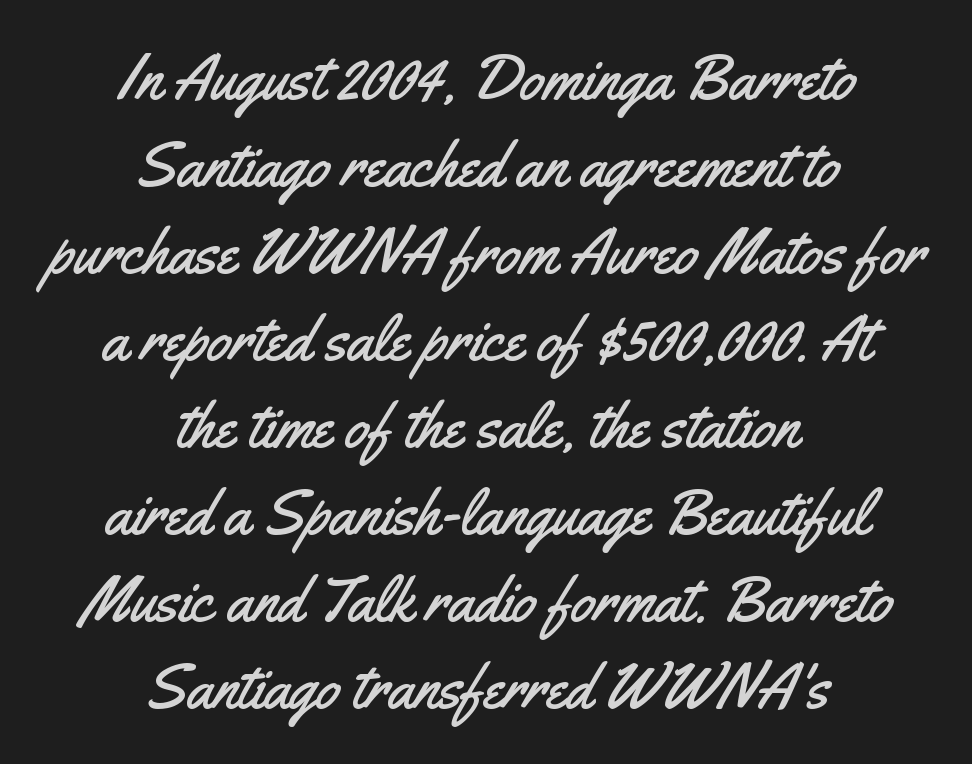
The image shows 63 px condensed sans-serif type; set centered, normal line spacing (1.38x), normal letter spacing, not underlined; medium stroke contrast and a small x-height.
